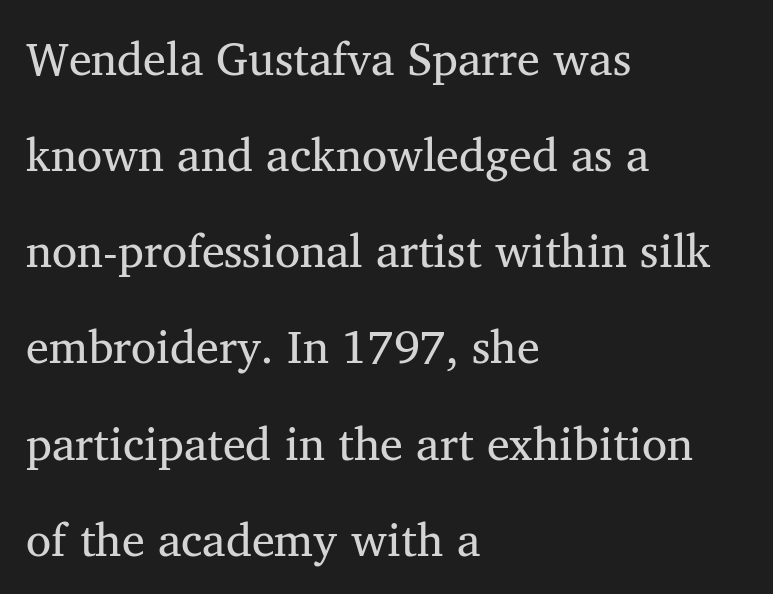
{"serif": "yes", "italic": "no", "bold": "no", "weight": "regular", "width": "normal", "stroke_contrast": "medium", "x_height": "medium", "monospaced": "no", "underline": "no", "align": "left", "line_spacing": "loose", "line_spacing_ratio": 2.09, "letter_spacing": "normal", "letter_spacing_em": 0.0, "glyph_px": 46}
